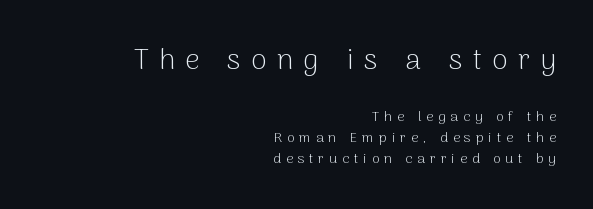
{"serif": "no", "italic": "no", "bold": "no", "weight": "light", "width": "normal", "stroke_contrast": "low", "x_height": "medium", "monospaced": "no", "underline": "no", "align": "right", "line_spacing": "normal", "line_spacing_ratio": 1.53, "letter_spacing": "wide", "letter_spacing_em": 0.35, "larger_block": "first", "size_ratio": 2.07, "glyph_px": 29}
